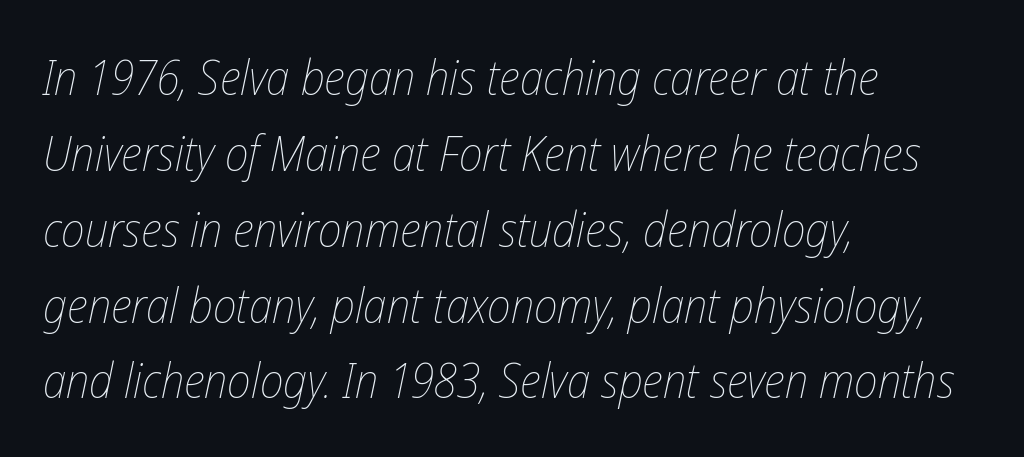
The font's italic variant was chosen for this text. The typesetter chose a ragged-right arrangement here. Counters stay open thanks to moderate or lighter strokes. Quick note: underline off. Between one letter and the next there's only the usual sliver of space.
